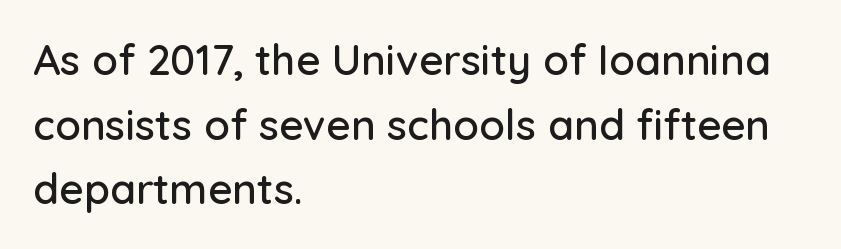
Is this a fixed-width face? No — the glyphs have proportional, varying widths. The foot of each line stays bare and open. What's the leading like? Ordinary, nothing unusual. If you drew a line through each stem, it would be perfectly vertical. The line texture is even and compact thanks to regular tracking.
